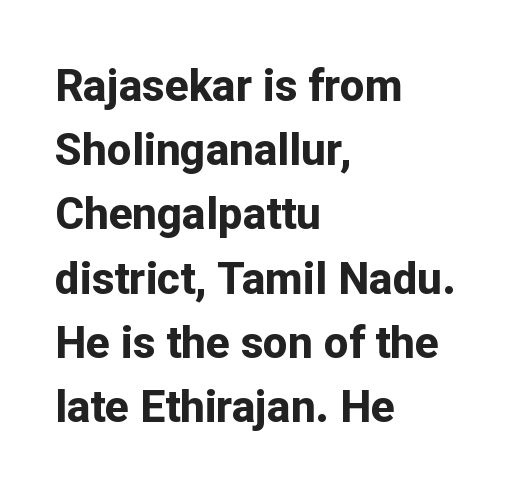
Q: Is the text bold? A: Yes.
Q: Is the text italic (slanted)? A: No, it is upright.
Q: Is the typeface a serif or a sans-serif typeface? A: Sans-serif.
Q: Is the text underlined? A: No.
Q: How is the paragraph aligned? A: Left-aligned.
Q: Is the spacing between letters normal or unusually wide? A: Normal.
Q: Is the spacing between lines tight, normal or loose? A: Normal.
Q: Width (condensed, normal, or wide)? A: Normal.
Q: Stroke contrast? A: Low.
Q: x-height? A: Medium.
Q: Monospaced? A: No.
